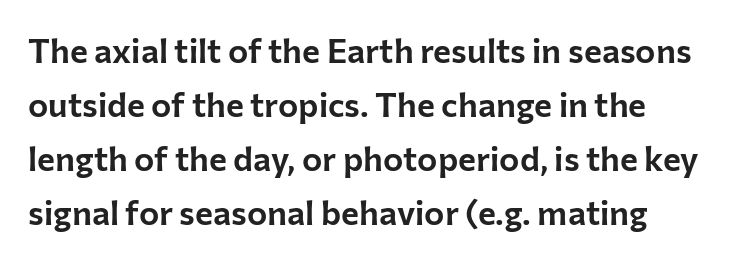
Tall strokes in this sample are plumb rather than angled. Rows of type keep a routine distance in the vertical direction. You could call the tracking neutral — neither tight nor loose. You could not count columns in this text — the font is proportionally spaced.
